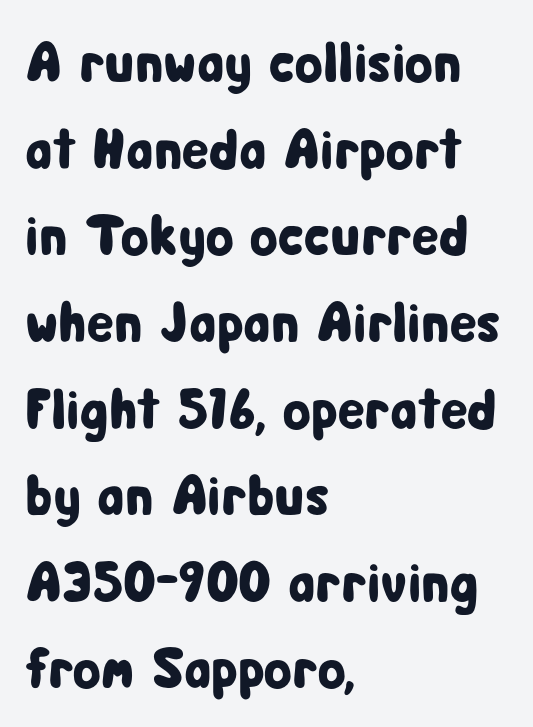
Q: Is the text italic (slanted)? A: No, it is upright.
Q: Is the typeface a serif or a sans-serif typeface? A: Sans-serif.
Q: Is the text underlined? A: No.
Q: How is the paragraph aligned? A: Left-aligned.
Q: Is the spacing between letters normal or unusually wide? A: Normal.
Q: Is the spacing between lines tight, normal or loose? A: Normal.
Q: Width (condensed, normal, or wide)? A: Condensed.
Q: Stroke contrast? A: Low.
Q: x-height? A: Medium.
Q: Monospaced? A: No.
